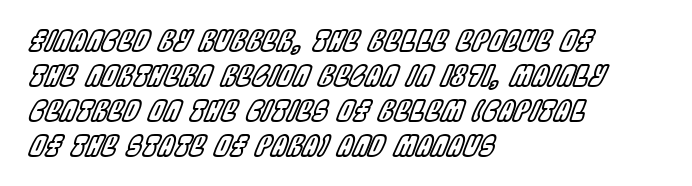
{"italic": "yes", "lean": "right", "slant_degrees": 22, "width": "condensed", "x_height": "large", "monospaced": "no", "underline": "no", "align": "left", "line_spacing": "normal", "line_spacing_ratio": 1.25, "letter_spacing": "normal", "letter_spacing_em": 0.0, "glyph_px": 28}
